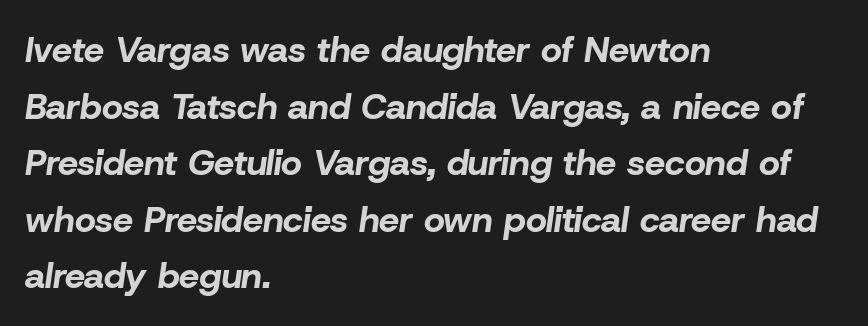
The image shows 36 px bold type, italic (leaning right); set left-aligned, normal line spacing (1.57x), normal letter spacing, not underlined; low stroke contrast and a medium x-height.
